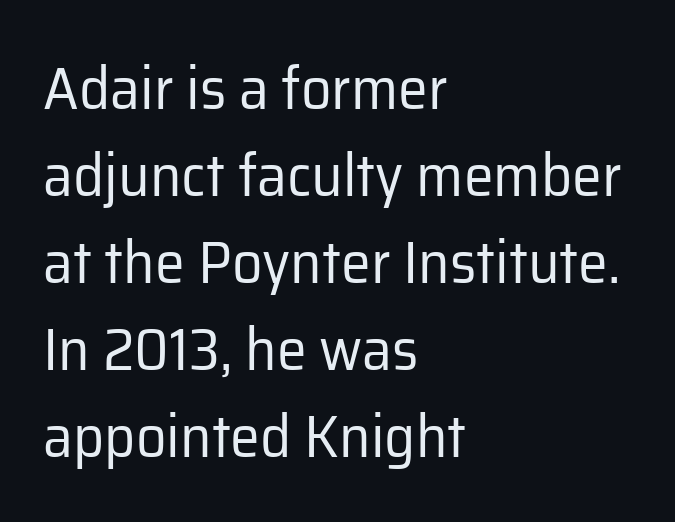
The image shows 60 px regular-weight sans-serif type, upright; set left-aligned, normal line spacing (1.45x), normal letter spacing, not underlined; low stroke contrast and a medium x-height.
